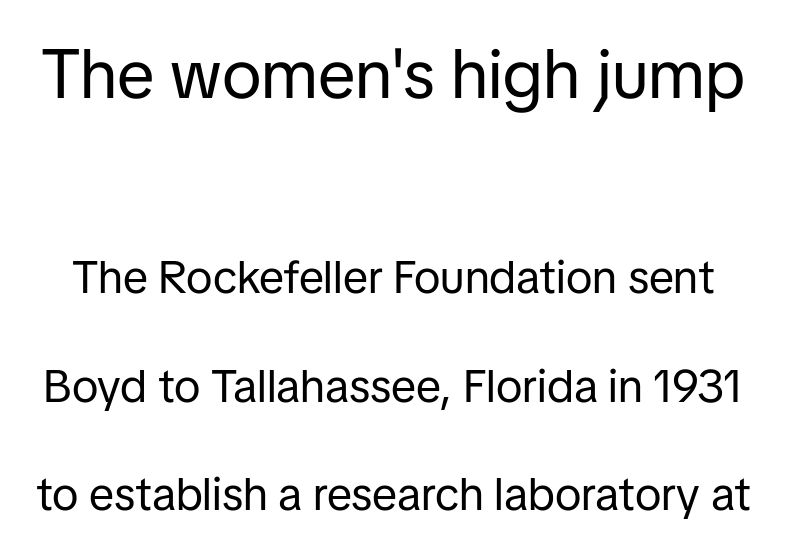
{"serif": "no", "italic": "no", "bold": "no", "weight": "regular", "width": "normal", "stroke_contrast": "low", "x_height": "medium", "monospaced": "no", "underline": "no", "line_spacing": "loose", "line_spacing_ratio": 2.36, "letter_spacing": "normal", "letter_spacing_em": 0.0, "larger_block": "first", "size_ratio": 1.5, "glyph_px": 69}
